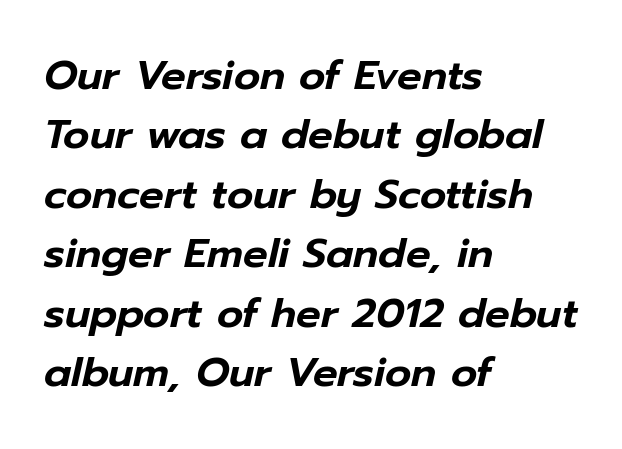
{"italic": "yes", "lean": "right", "slant_degrees": 12, "width": "normal", "stroke_contrast": "low", "x_height": "medium", "monospaced": "no", "underline": "no", "align": "left", "line_spacing": "normal", "line_spacing_ratio": 1.45, "letter_spacing": "normal", "letter_spacing_em": 0.0, "glyph_px": 41}
